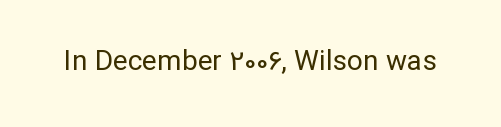
The image shows 28 px regular-weight sans-serif type, upright; set normal letter spacing, not underlined; low stroke contrast and a medium x-height.
